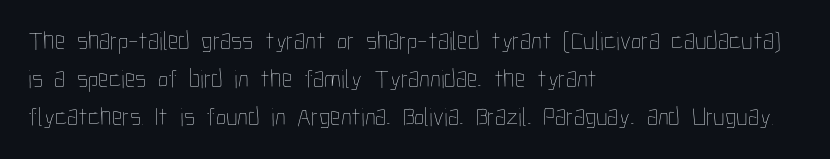
The image shows 26 px text type, upright; set left-aligned, normal line spacing (1.46x), normal letter spacing, not underlined.
